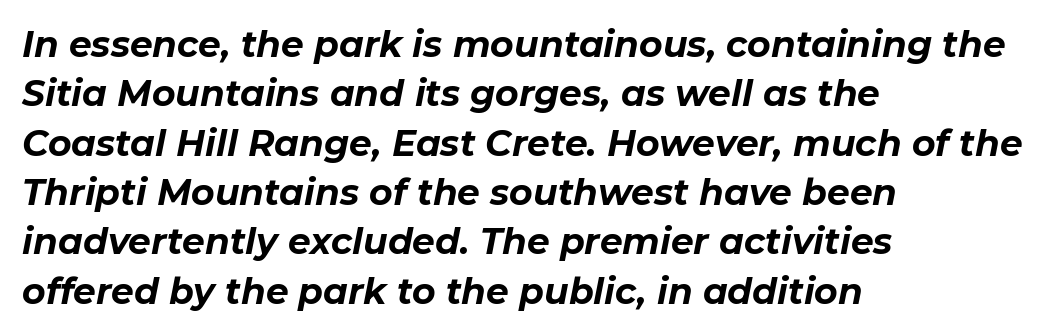
{"italic": "yes", "lean": "right", "slant_degrees": 11, "bold": "yes", "weight": "bold", "width": "normal", "stroke_contrast": "low", "x_height": "medium", "monospaced": "no", "underline": "no", "align": "left", "line_spacing": "normal", "line_spacing_ratio": 1.37, "letter_spacing": "normal", "letter_spacing_em": 0.0, "glyph_px": 36}
